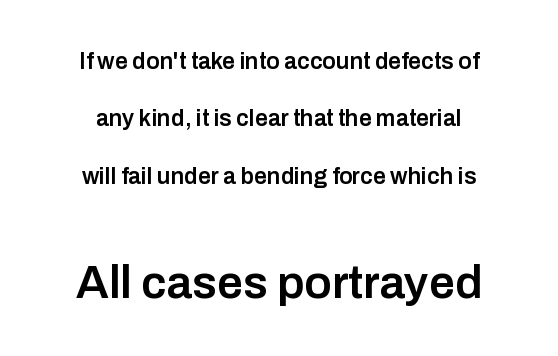
The image shows 46 px semibold sans-serif type, upright; set loose line spacing (2.49x), normal letter spacing, not underlined; the second (bottom) block is 2.0x larger; low stroke contrast and a medium x-height.
